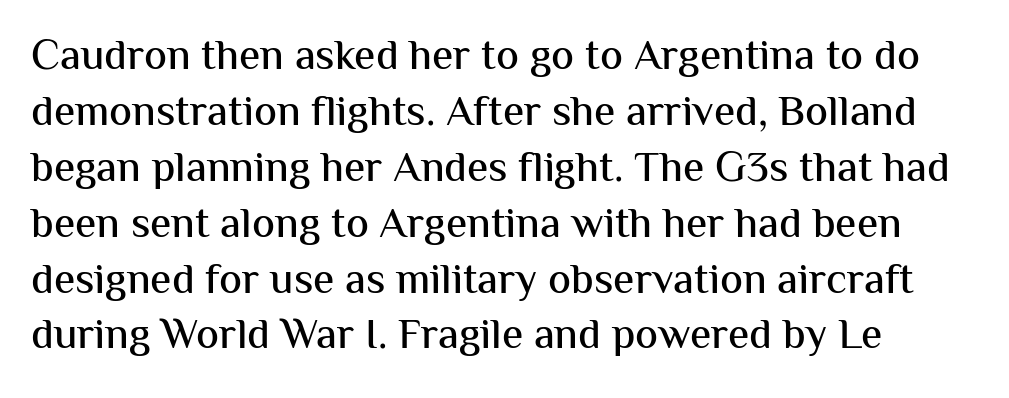
The image shows 43 px sans-serif type, upright; set left-aligned, normal line spacing (1.3x), normal letter spacing, not underlined; medium stroke contrast and a medium x-height.
